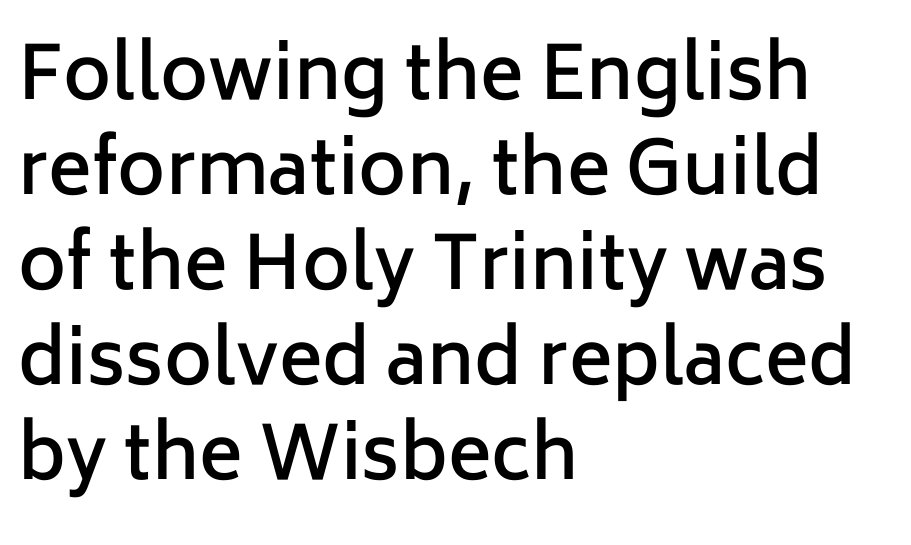
Q: Is the text bold? A: Semi-bold.
Q: Is the text italic (slanted)? A: No, it is upright.
Q: Is the typeface a serif or a sans-serif typeface? A: Sans-serif.
Q: Is the text underlined? A: No.
Q: How is the paragraph aligned? A: Left-aligned.
Q: Is the spacing between letters normal or unusually wide? A: Normal.
Q: Is the spacing between lines tight, normal or loose? A: Normal.
Q: Width (condensed, normal, or wide)? A: Normal.
Q: Stroke contrast? A: Low.
Q: x-height? A: Medium.
Q: Monospaced? A: No.
